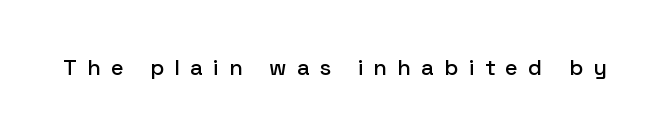
Q: Is the text italic (slanted)? A: No, it is upright.
Q: Is the text underlined? A: No.
Q: Is the spacing between letters normal or unusually wide? A: Unusually wide.
